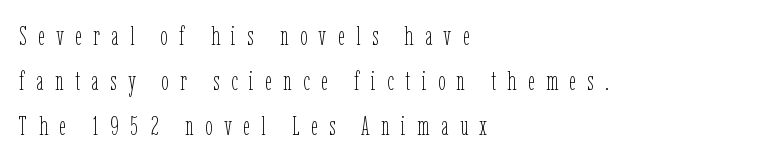
{"italic": "no", "bold": "no", "underline": "no", "align": "left", "line_spacing": "normal", "line_spacing_ratio": 1.67, "letter_spacing": "wide", "letter_spacing_em": 0.42, "glyph_px": 27}
